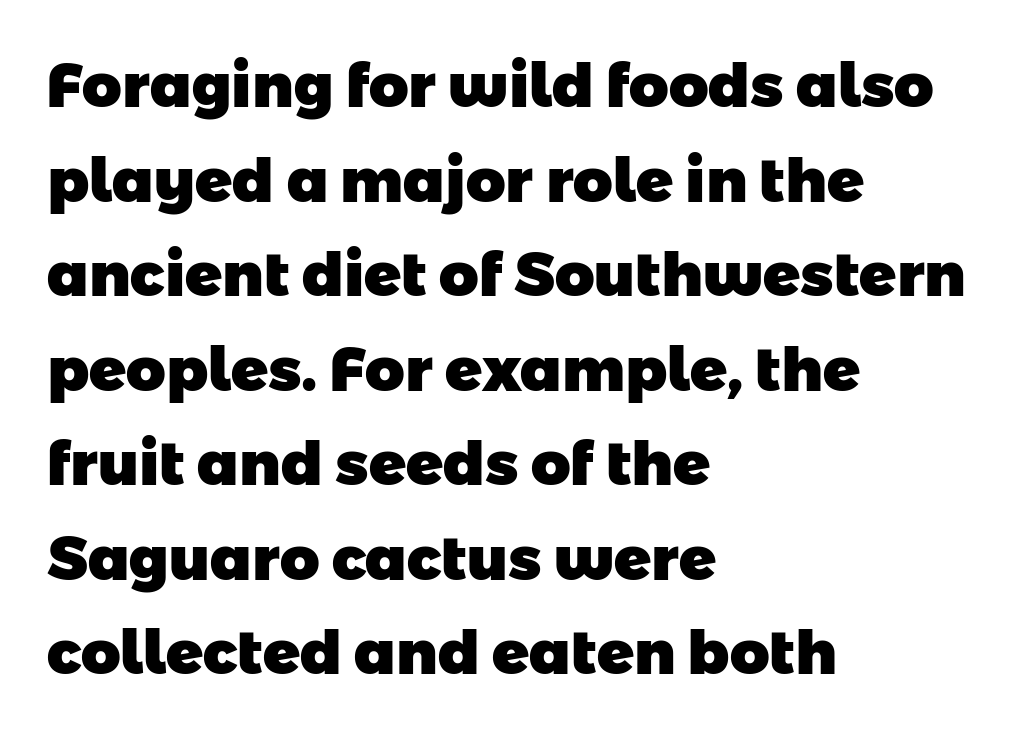
Each letter keeps its own natural width here, so spacing adapts to shape. Nothing unusual about the tracking: characters are spaced as the font intends. Nope, no serifs anywhere on these letters. Set as a true bold cut, around the 700 mark. A classic flush-left, rag-right setting is used for this passage.
